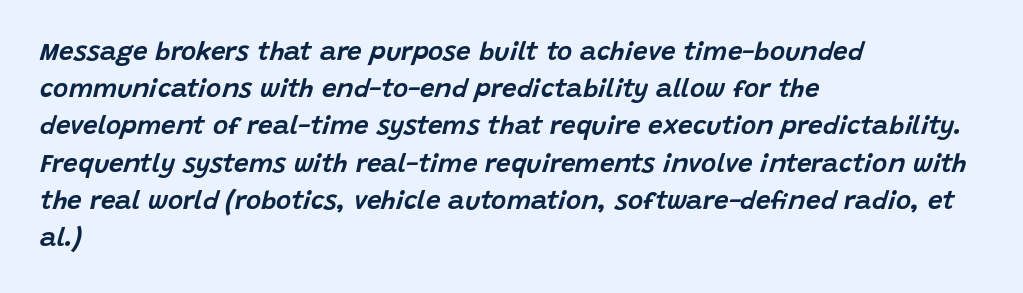
The image shows 26 px text type, italic (leaning right); set left-aligned, normal line spacing (1.43x), normal letter spacing, not underlined.
